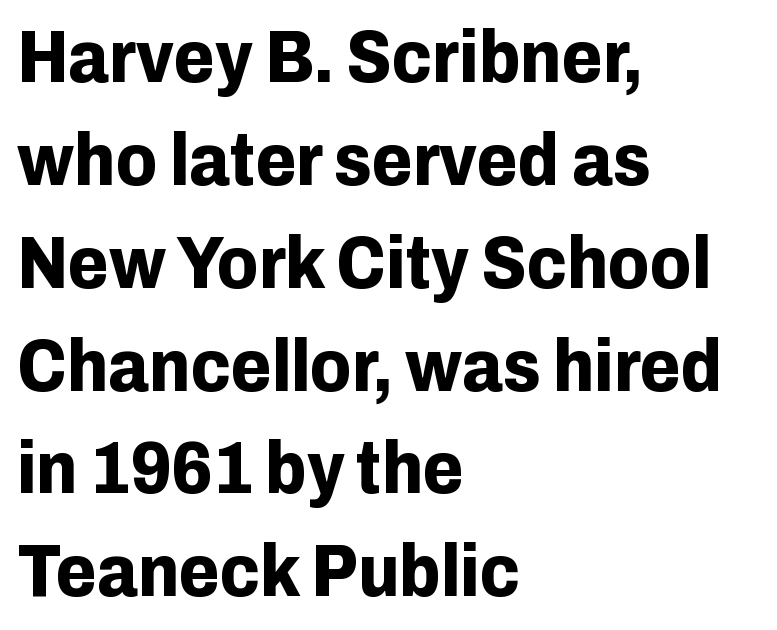
The lines in this sample share a left origin and differ only in where they stop. What stands out about the letter spacing? Nothing — it is the standard amount. Students, observe: this is what conventionally led text looks like. In terms of weight, the rendering is a true, heavy bold. The passage shown is not underscored anywhere.
